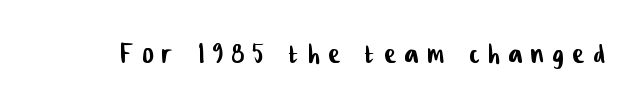
Q: Is the typeface a serif or a sans-serif typeface? A: Sans-serif.
Q: Is the text underlined? A: No.
Q: Is the spacing between letters normal or unusually wide? A: Unusually wide.
Q: Width (condensed, normal, or wide)? A: Condensed.
Q: Stroke contrast? A: Low.
Q: x-height? A: Medium.
Q: Monospaced? A: No.
